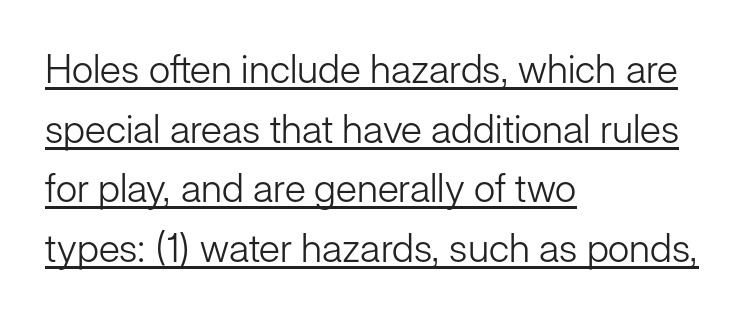
The image shows 39 px light sans-serif type, upright; set left-aligned, normal line spacing (1.53x), normal letter spacing, underlined; low stroke contrast and a medium x-height.
